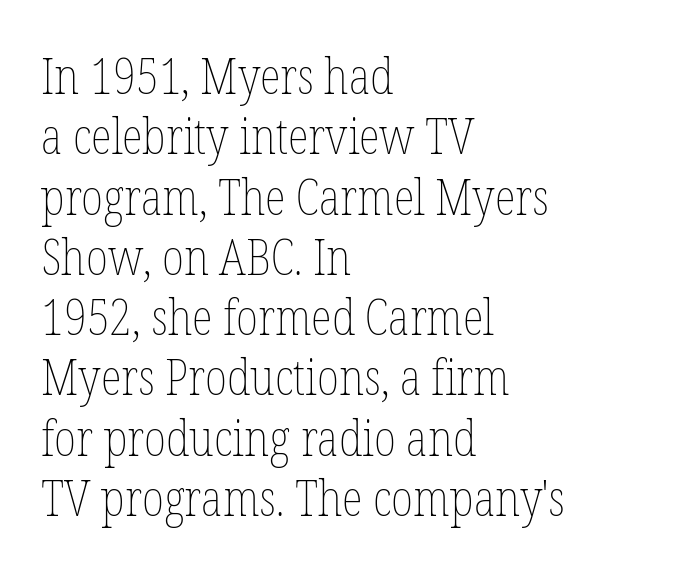
{"italic": "no", "bold": "no", "weight": "thin", "width": "condensed", "stroke_contrast": "low", "x_height": "medium", "monospaced": "no", "underline": "no", "align": "left", "line_spacing_ratio": 1.23, "letter_spacing": "normal", "letter_spacing_em": 0.0, "glyph_px": 49}
